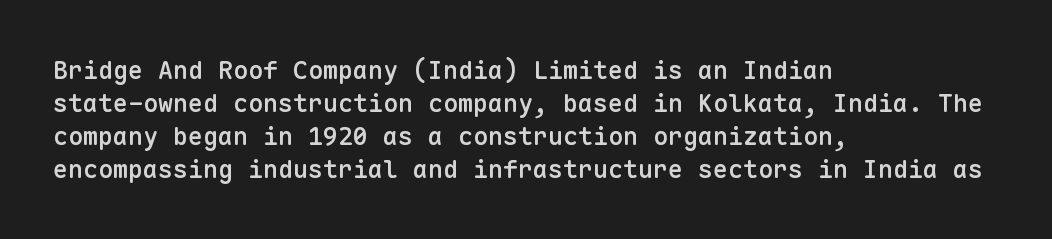
Is the letter spacing exaggerated? No — it looks like the ordinary default. The text block is weighted toward the left margin, trailing off unevenly rightward. Anything drawn beneath the words? Only blank space. The passage shown stacks its lines at a standard gap.
